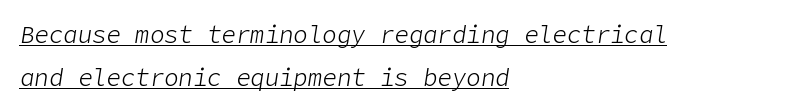
A typographer would call this underscored text. In terms of letterspacing, this is plain default setting. A student would call this left alignment; a typographer would say flush left, rag right. Rendered with sloped, italic letterforms. Weight class: somewhere from thin through regular.
